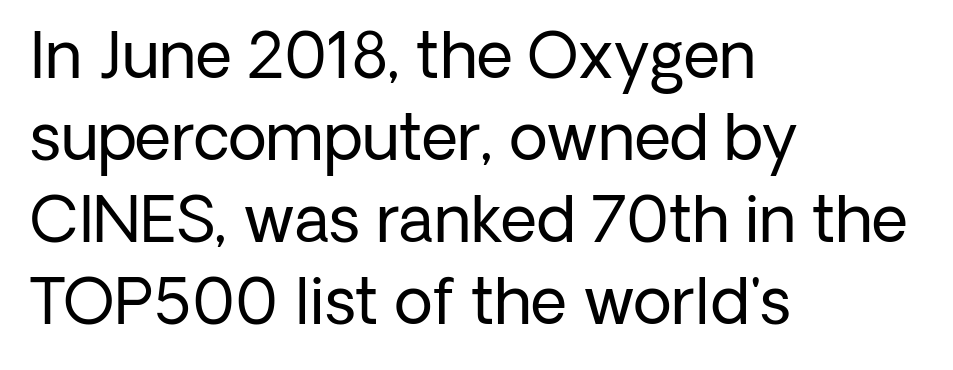
Q: Is the text bold? A: No.
Q: Is the text italic (slanted)? A: No, it is upright.
Q: Is the typeface a serif or a sans-serif typeface? A: Sans-serif.
Q: Is the text underlined? A: No.
Q: How is the paragraph aligned? A: Left-aligned.
Q: Is the spacing between letters normal or unusually wide? A: Normal.
Q: Is the spacing between lines tight, normal or loose? A: Normal.
Q: Width (condensed, normal, or wide)? A: Normal.
Q: Stroke contrast? A: Low.
Q: x-height? A: Medium.
Q: Monospaced? A: No.
